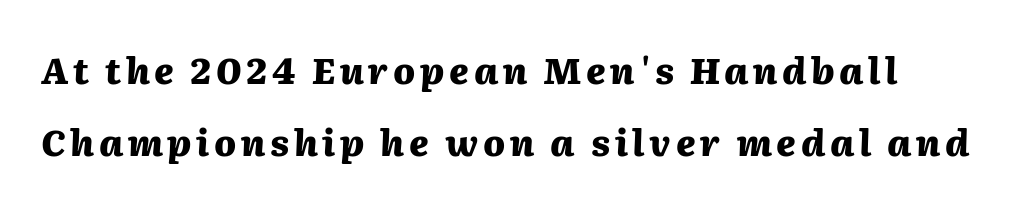
The image shows 36 px heavy type, italic (leaning right); set loose line spacing (2.0x), not underlined; medium stroke contrast and a medium x-height.
